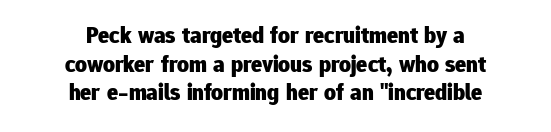
Q: Is the text bold? A: Yes.
Q: Is the text italic (slanted)? A: No, it is upright.
Q: Is the text underlined? A: No.
Q: How is the paragraph aligned? A: Centered.
Q: Is the spacing between letters normal or unusually wide? A: Normal.
Q: Is the spacing between lines tight, normal or loose? A: Normal.
